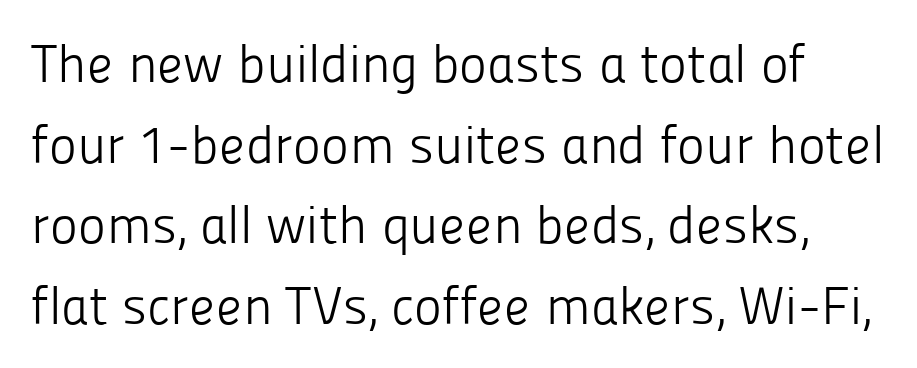
{"serif": "no", "italic": "no", "bold": "no", "weight": "light", "width": "normal", "stroke_contrast": "low", "x_height": "medium", "monospaced": "no", "underline": "no", "line_spacing": "normal", "line_spacing_ratio": 1.52, "letter_spacing": "normal", "letter_spacing_em": 0.0, "glyph_px": 53}
